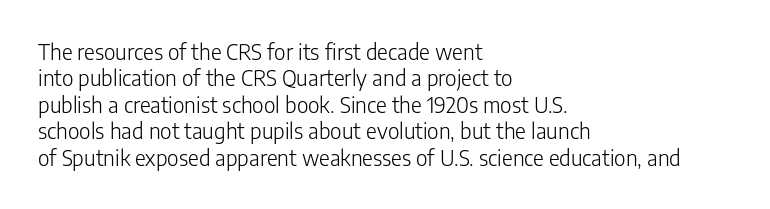
{"italic": "no", "bold": "no", "underline": "no", "align": "left", "line_spacing": "normal", "line_spacing_ratio": 1.26, "letter_spacing": "normal", "letter_spacing_em": 0.0, "glyph_px": 21}
